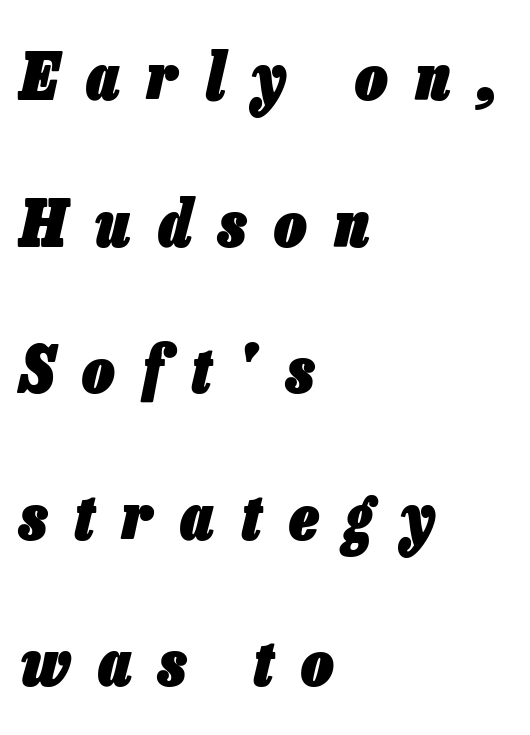
Baseline-to-baseline distance is far greater than the letter height. Each row of text sits above clean, open space. This sample is left-justified, so line endings fall wherever the words run out. If you drew a line through each stem, it would be angled. A dark, heavy texture on the line: the type is bold. Short note: letters widely spaced.
